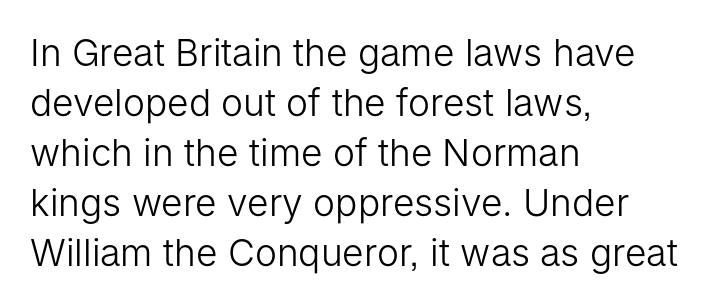
Tracking value appears to be zero — textbook default spacing. Layout note: lines flush left. Varying glyph widths throughout — classic text-font behaviour. No heavy texture on the line: the type isn't bold. Underlining? Definitely not there.
